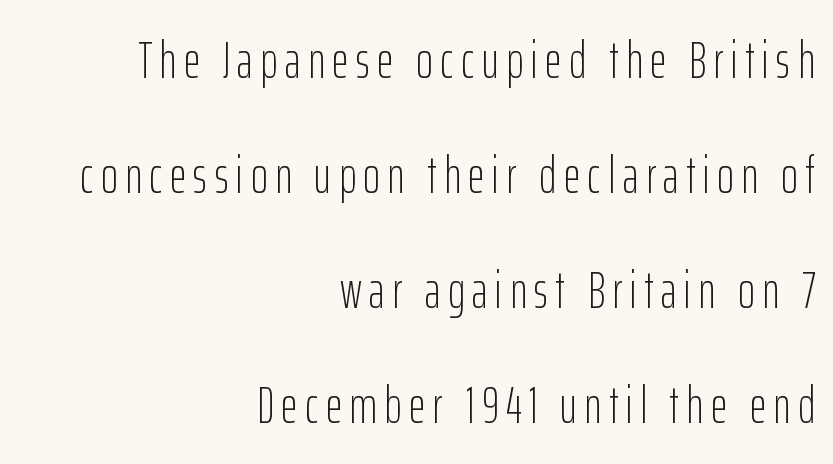
The image shows 52 px light, condensed sans-serif type, upright; set right-aligned, loose line spacing (2.21x), not underlined; low stroke contrast and a medium x-height.
